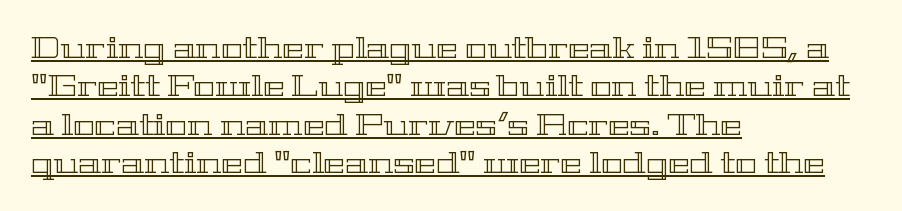
Q: Is the text italic (slanted)? A: No, it is upright.
Q: Is the text underlined? A: Yes.
Q: How is the paragraph aligned? A: Left-aligned.
Q: Is the spacing between letters normal or unusually wide? A: Normal.
Q: Is the spacing between lines tight, normal or loose? A: Normal.
Q: Width (condensed, normal, or wide)? A: Wide.
Q: x-height? A: Medium.
Q: Monospaced? A: No.
